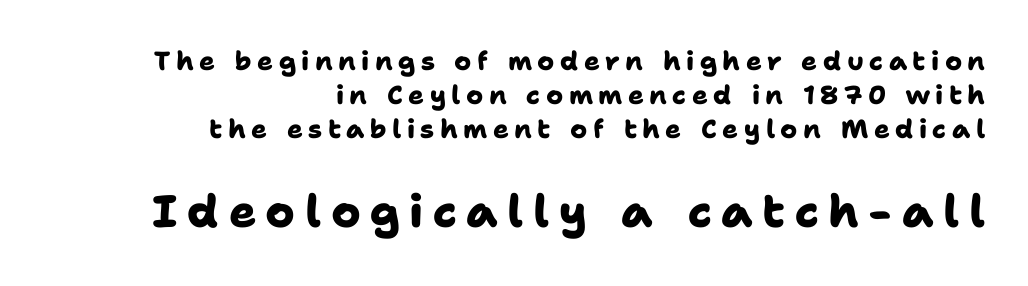
Caption: upper text group reduced, lower text group enlarged. Loose tracking; the words dissolve into strings of separated letters. The glyphs are unaccompanied by any horizontal stroke below them. Is this a fixed-width face? No — the glyphs have proportional, varying widths.
